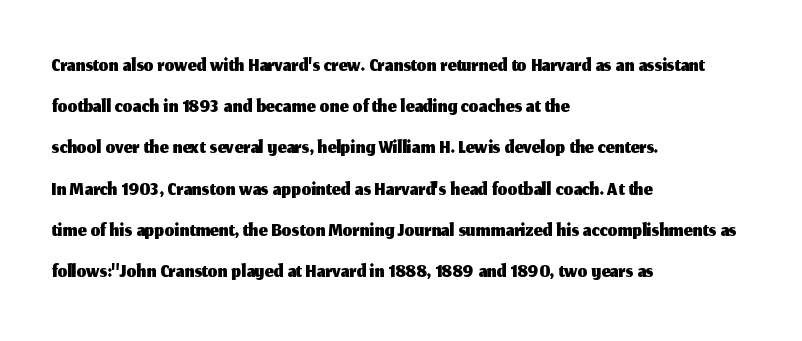
The leading is moderate, giving the passage an even texture. Do the characters align in a grid? No, the font is proportional. The letters carry no serifs — their stems end cleanly without finishing strokes. The lines in this sample share a left origin and differ only in where they stop.
